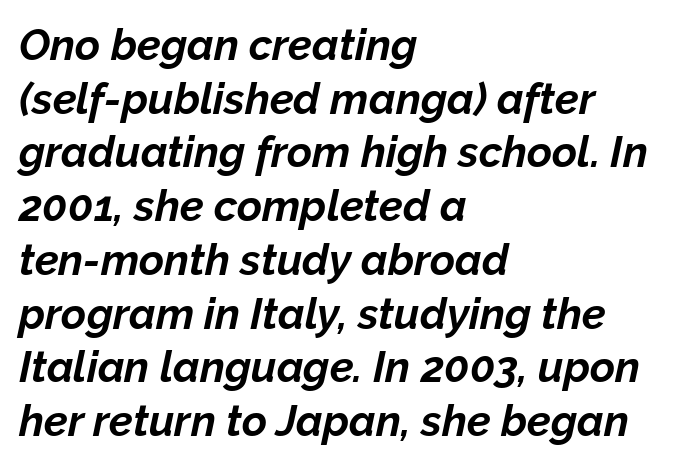
The image shows 43 px bold type, italic (leaning right); set left-aligned, normal line spacing (1.25x), normal letter spacing, not underlined; low stroke contrast and a medium x-height.
